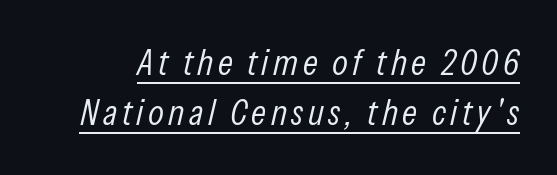
{"italic": "yes", "lean": "right", "slant_degrees": 13, "bold": "no", "weight": "light", "width": "condensed", "stroke_contrast": "low", "x_height": "medium", "monospaced": "no", "underline": "yes", "line_spacing": "normal", "line_spacing_ratio": 1.36, "glyph_px": 37}
